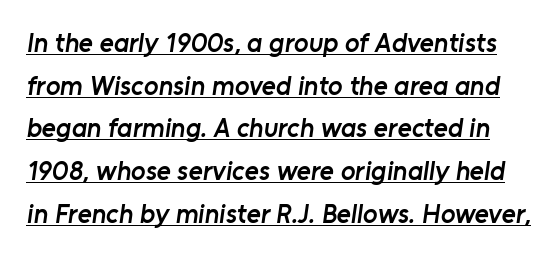
Characters follow at the spacing the type designer built in. Quick note: interline space is typical. The font is running at a semibold setting, under full bold. A baseline rule has been typeset under these characters.
